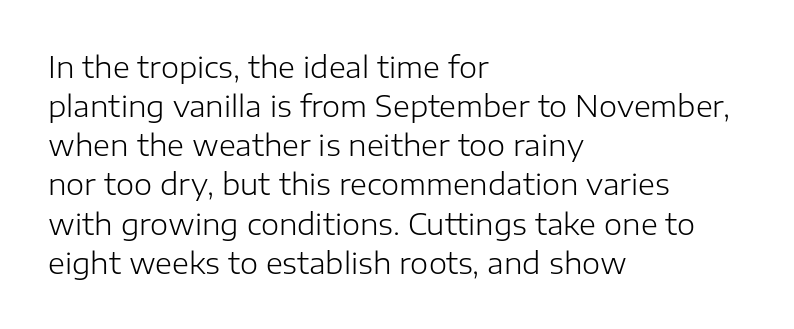
The image shows 29 px light sans-serif type, upright; set left-aligned, normal line spacing (1.35x), normal letter spacing, not underlined; low stroke contrast and a medium x-height.
